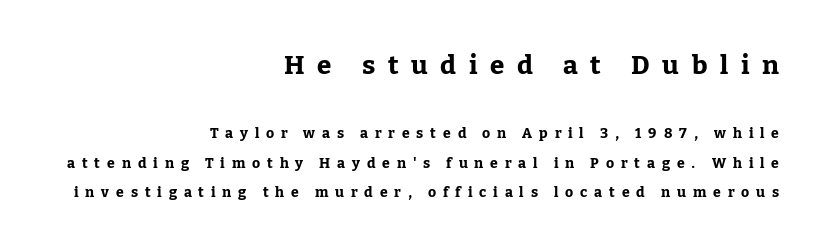
The image shows 26 px bold type, upright; set right-aligned, loose line spacing (2.1x), unusually wide letter spacing (+0.49 em), not underlined; the first (top) block is 1.86x larger.
